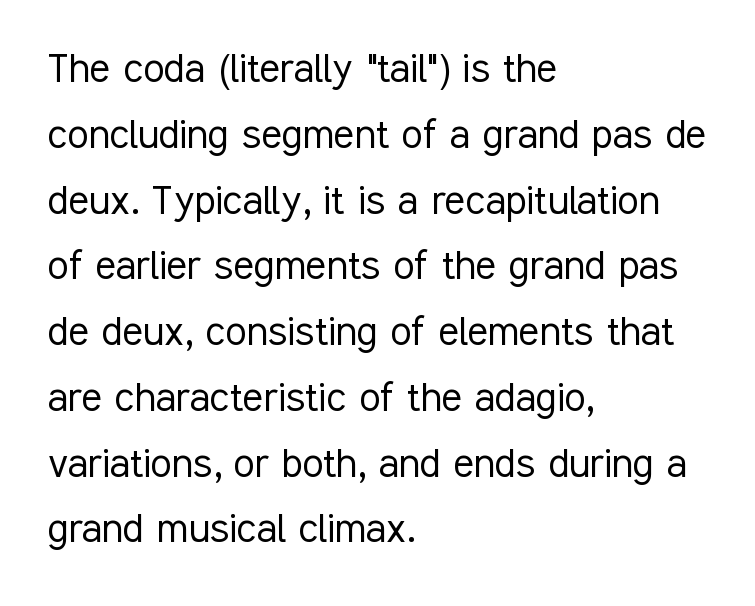
The image shows 48 px light, condensed sans-serif type, upright; set left-aligned, normal line spacing (1.37x), normal letter spacing, not underlined; low stroke contrast and a medium x-height.
